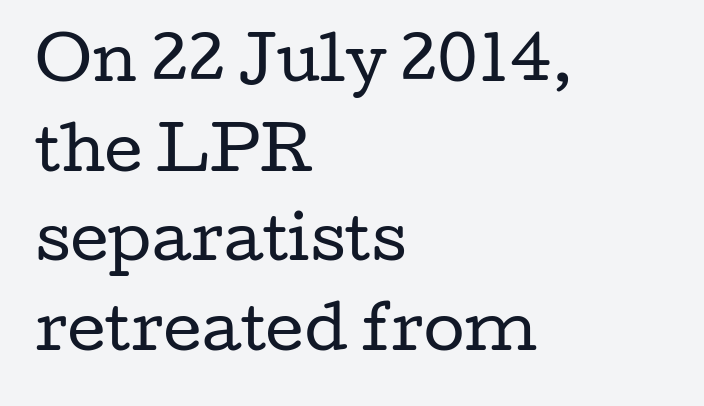
Q: Is the text bold? A: No.
Q: Is the text italic (slanted)? A: No, it is upright.
Q: Is the typeface a serif or a sans-serif typeface? A: Serif.
Q: Is the text underlined? A: No.
Q: How is the paragraph aligned? A: Left-aligned.
Q: Is the spacing between letters normal or unusually wide? A: Normal.
Q: Is the spacing between lines tight, normal or loose? A: Normal.
Q: Width (condensed, normal, or wide)? A: Wide.
Q: Stroke contrast? A: Low.
Q: x-height? A: Medium.
Q: Monospaced? A: No.
